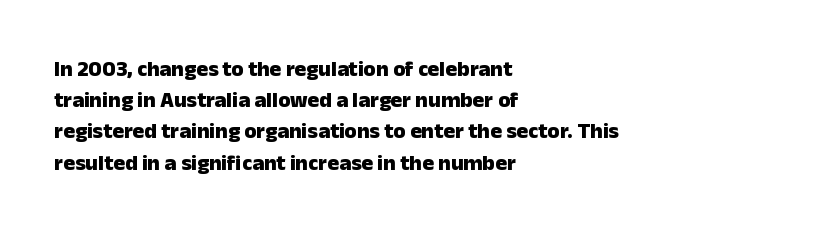
Q: Is the text bold? A: Yes.
Q: Is the text italic (slanted)? A: No, it is upright.
Q: Is the text underlined? A: No.
Q: How is the paragraph aligned? A: Left-aligned.
Q: Is the spacing between letters normal or unusually wide? A: Normal.
Q: Is the spacing between lines tight, normal or loose? A: Normal.
